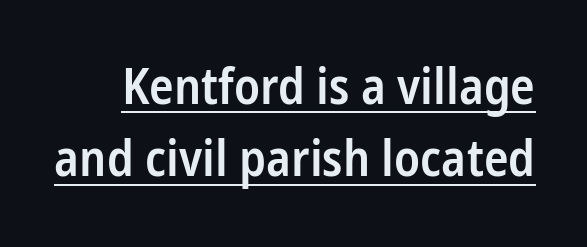
The image shows 51 px semibold, condensed sans-serif type, upright; set normal line spacing (1.42x), normal letter spacing, underlined; low stroke contrast and a medium x-height.
